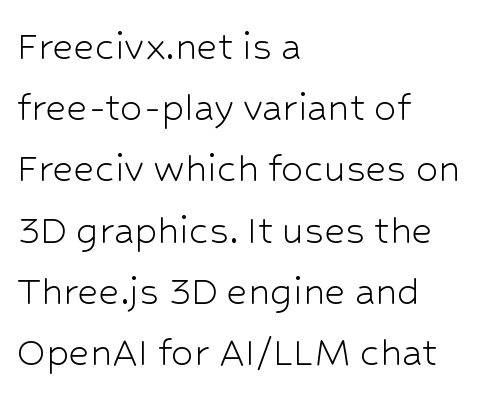
Q: Is the text bold? A: No.
Q: Is the text italic (slanted)? A: No, it is upright.
Q: Is the typeface a serif or a sans-serif typeface? A: Sans-serif.
Q: Is the text underlined? A: No.
Q: How is the paragraph aligned? A: Left-aligned.
Q: Is the spacing between letters normal or unusually wide? A: Normal.
Q: Is the spacing between lines tight, normal or loose? A: Normal.
Q: Width (condensed, normal, or wide)? A: Normal.
Q: Stroke contrast? A: Low.
Q: x-height? A: Medium.
Q: Monospaced? A: No.
